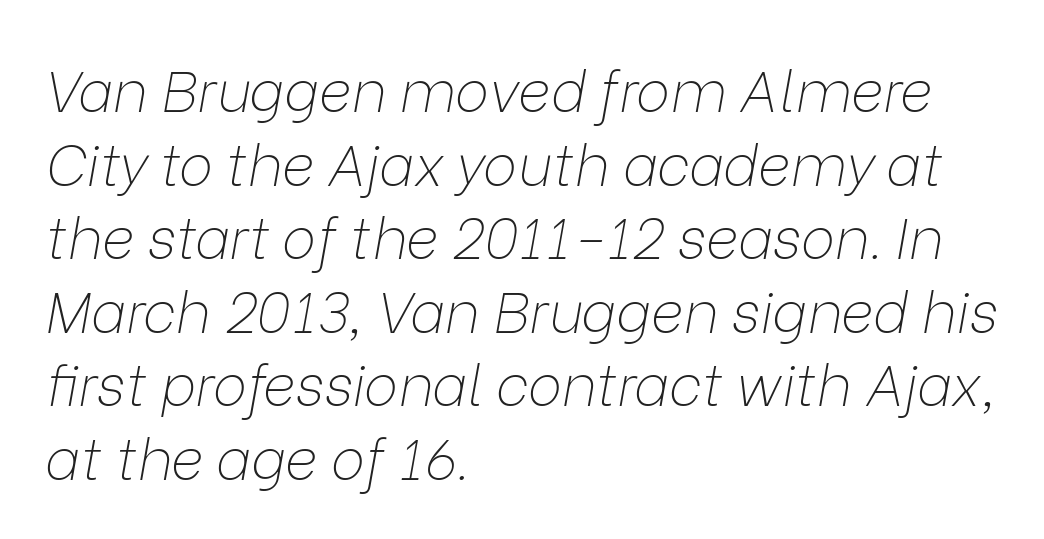
The image shows 57 px thin type, italic (leaning right); set left-aligned, normal line spacing (1.29x), normal letter spacing, not underlined; low stroke contrast and a medium x-height.
